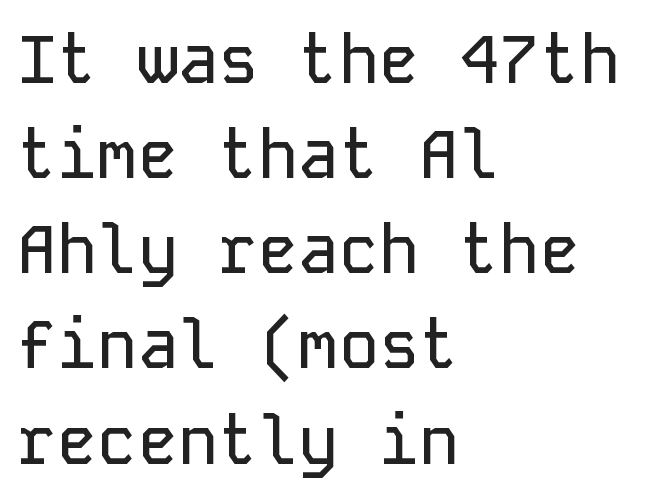
{"serif": "no", "italic": "no", "width": "normal", "stroke_contrast": "low", "x_height": "medium", "monospaced": "yes", "underline": "no", "align": "left", "line_spacing": "normal", "line_spacing_ratio": 1.42, "letter_spacing": "normal", "letter_spacing_em": 0.0, "glyph_px": 67}
